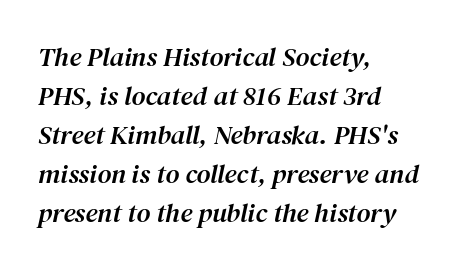
The image shows 27 px text type, italic (leaning right); set left-aligned, normal line spacing (1.44x), normal letter spacing, not underlined.
